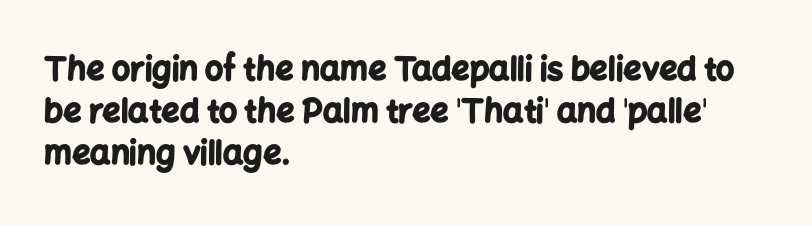
The image shows 32 px bold sans-serif type, upright; set left-aligned, normal line spacing (1.31x), normal letter spacing, not underlined; low stroke contrast and a medium x-height.
